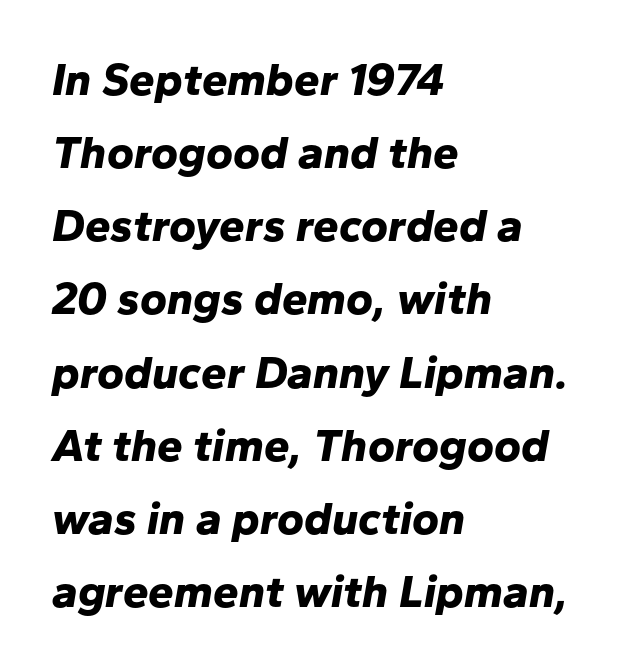
{"italic": "yes", "lean": "right", "slant_degrees": 10, "bold": "yes", "weight": "bold", "width": "normal", "stroke_contrast": "low", "x_height": "medium", "monospaced": "no", "underline": "no", "align": "left", "line_spacing": "normal", "line_spacing_ratio": 1.59, "letter_spacing": "normal", "letter_spacing_em": 0.0, "glyph_px": 46}
